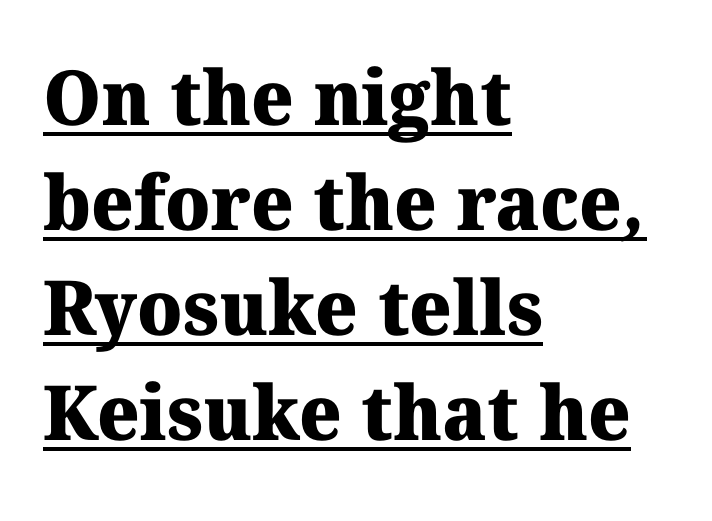
{"serif": "yes", "bold": "yes", "weight": "heavy", "width": "normal", "stroke_contrast": "medium", "x_height": "medium", "monospaced": "no", "underline": "yes", "align": "left", "line_spacing": "normal", "line_spacing_ratio": 1.38, "letter_spacing": "normal", "letter_spacing_em": 0.0, "glyph_px": 76}
